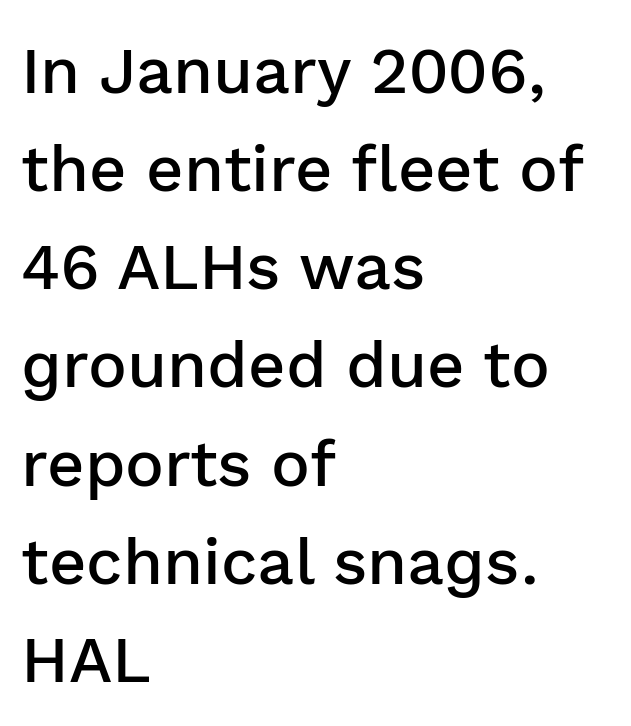
{"serif": "no", "italic": "no", "bold": "semi", "weight": "semibold", "width": "normal", "stroke_contrast": "low", "x_height": "medium", "monospaced": "no", "underline": "no", "align": "left", "line_spacing": "normal", "line_spacing_ratio": 1.51, "letter_spacing": "normal", "letter_spacing_em": 0.0, "glyph_px": 65}
